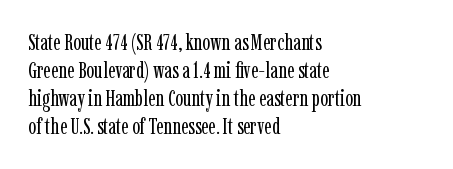
Every stem runs plumb, perpendicular to the baseline. Layout note: lines flush left. Decoration check: the copy has no underline. Short note: letters normally spaced.
